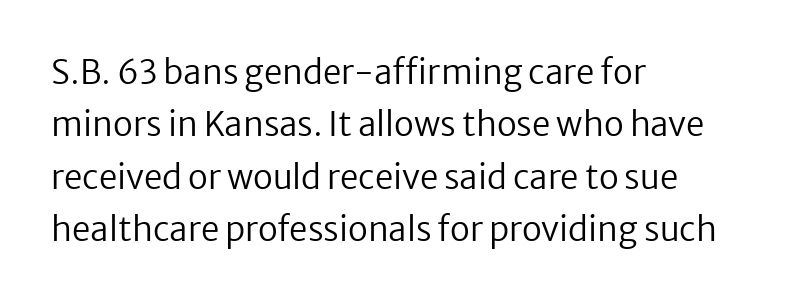
The image shows 33 px regular-weight sans-serif type, upright; set left-aligned, normal line spacing (1.59x), normal letter spacing, not underlined; low stroke contrast and a medium x-height.
